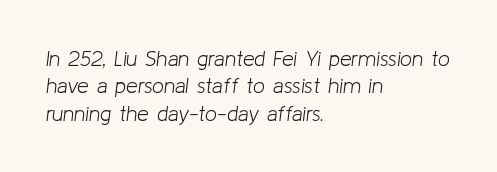
Q: Is the text bold? A: No.
Q: Is the text italic (slanted)? A: Yes, it leans right by about 8 degrees.
Q: Is the text underlined? A: No.
Q: How is the paragraph aligned? A: Left-aligned.
Q: Is the spacing between letters normal or unusually wide? A: Normal.
Q: Is the spacing between lines tight, normal or loose? A: Normal.
